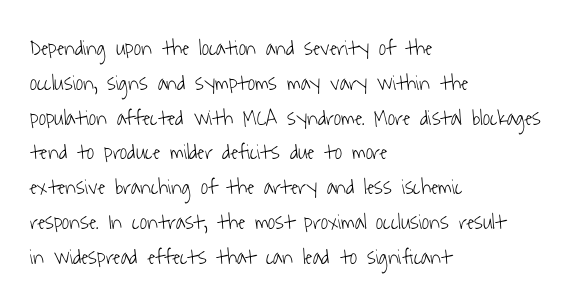
{"bold": "no", "underline": "no", "align": "left", "line_spacing": "normal", "line_spacing_ratio": 1.58, "letter_spacing": "normal", "letter_spacing_em": 0.0, "glyph_px": 22}
